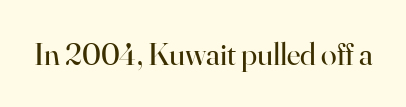
The image shows 32 px regular-weight serif type, upright; set normal letter spacing, not underlined; high stroke contrast and a small x-height.
